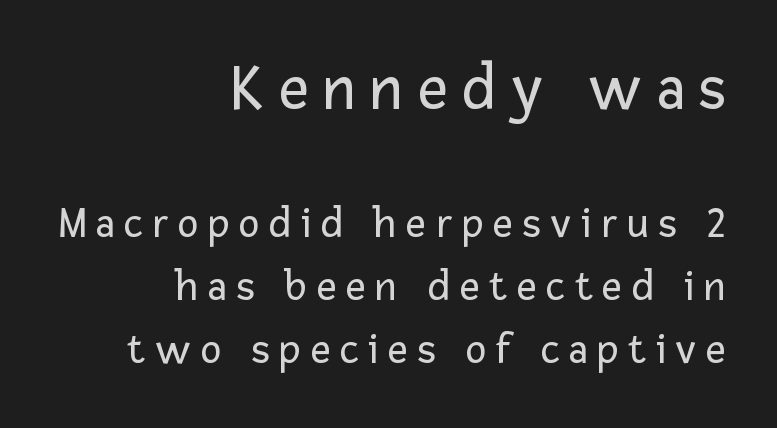
{"serif": "no", "italic": "no", "bold": "no", "weight": "regular", "width": "normal", "stroke_contrast": "low", "x_height": "medium", "monospaced": "no", "underline": "no", "align": "right", "line_spacing": "normal", "line_spacing_ratio": 1.43, "letter_spacing": "wide", "letter_spacing_em": 0.22, "larger_block": "first", "size_ratio": 1.5, "glyph_px": 66}
